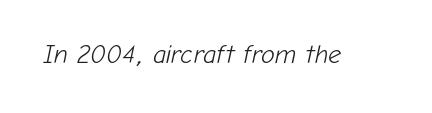
Q: Is the text bold? A: No.
Q: Is the text italic (slanted)? A: Yes, it leans right by about 12 degrees.
Q: Is the text underlined? A: No.
Q: Is the spacing between letters normal or unusually wide? A: Normal.
